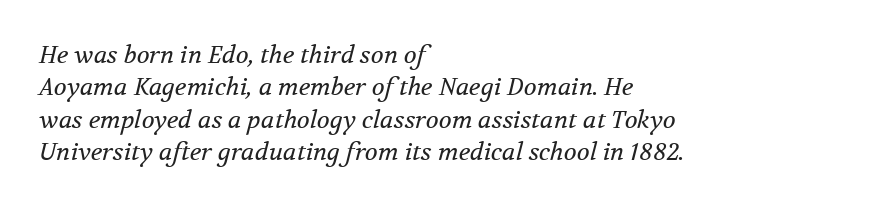
{"italic": "yes", "lean": "right", "slant_degrees": 12, "bold": "no", "underline": "no", "align": "left", "line_spacing": "normal", "line_spacing_ratio": 1.35, "letter_spacing": "normal", "letter_spacing_em": 0.0, "glyph_px": 24}
